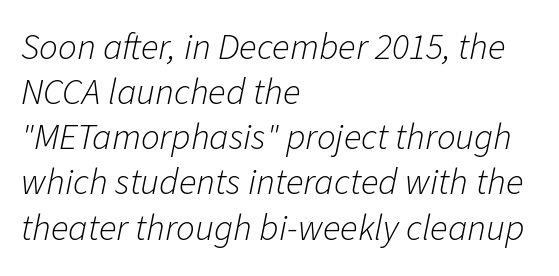
Q: Is the text bold? A: No.
Q: Is the text italic (slanted)? A: Yes, it leans right by about 11 degrees.
Q: Is the text underlined? A: No.
Q: How is the paragraph aligned? A: Left-aligned.
Q: Is the spacing between letters normal or unusually wide? A: Normal.
Q: Width (condensed, normal, or wide)? A: Normal.
Q: Stroke contrast? A: Low.
Q: x-height? A: Medium.
Q: Monospaced? A: No.
